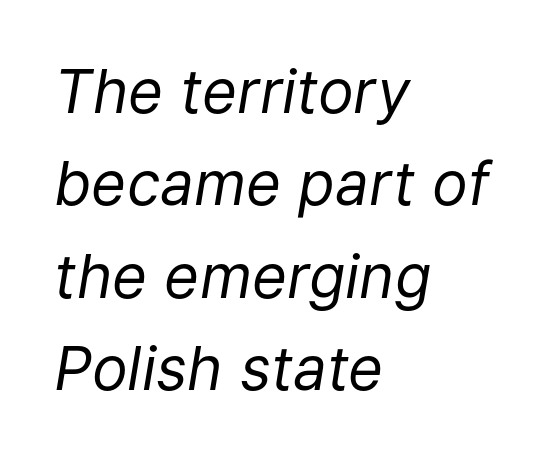
{"italic": "yes", "lean": "right", "slant_degrees": 9, "bold": "no", "weight": "regular", "width": "normal", "stroke_contrast": "low", "x_height": "medium", "monospaced": "no", "underline": "no", "align": "left", "line_spacing": "normal", "line_spacing_ratio": 1.54, "letter_spacing": "normal", "letter_spacing_em": 0.0, "glyph_px": 60}
